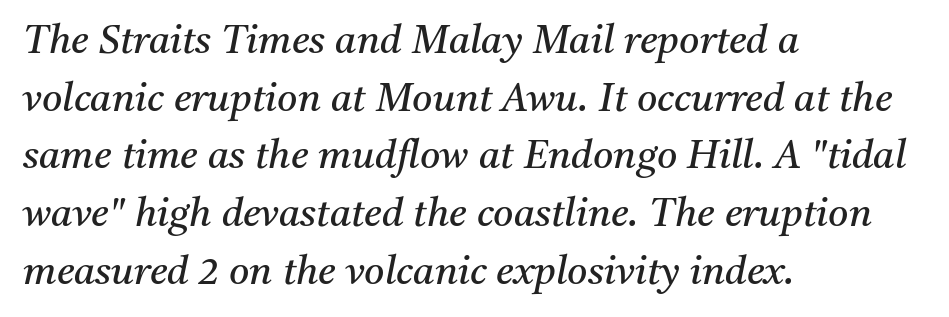
The lettering tilts uniformly, giving the passage an italic look. The letters sit at their default tracking, neither squeezed nor spread. Descenders hang freely into open space. Each new line begins a customary step beneath the previous one. I'd call this a serif setting — the letters wear small feet.
